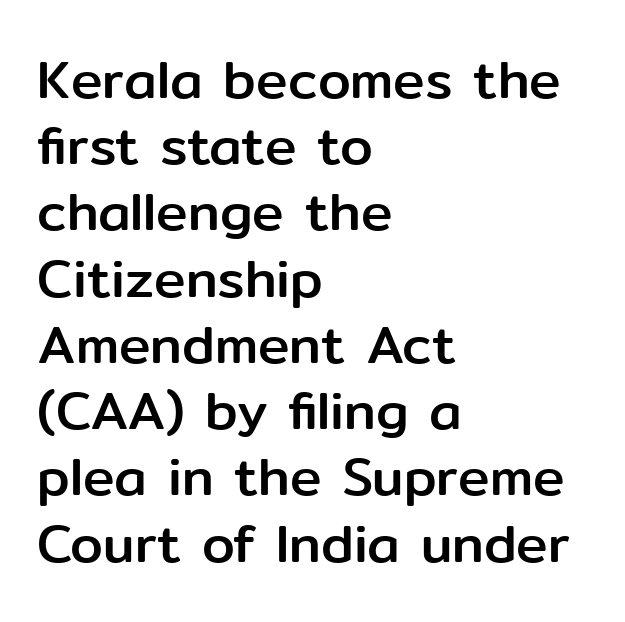
{"serif": "no", "italic": "no", "width": "normal", "stroke_contrast": "low", "x_height": "medium", "monospaced": "no", "underline": "no", "align": "left", "line_spacing": "normal", "line_spacing_ratio": 1.25, "letter_spacing": "normal", "letter_spacing_em": 0.0, "glyph_px": 53}
